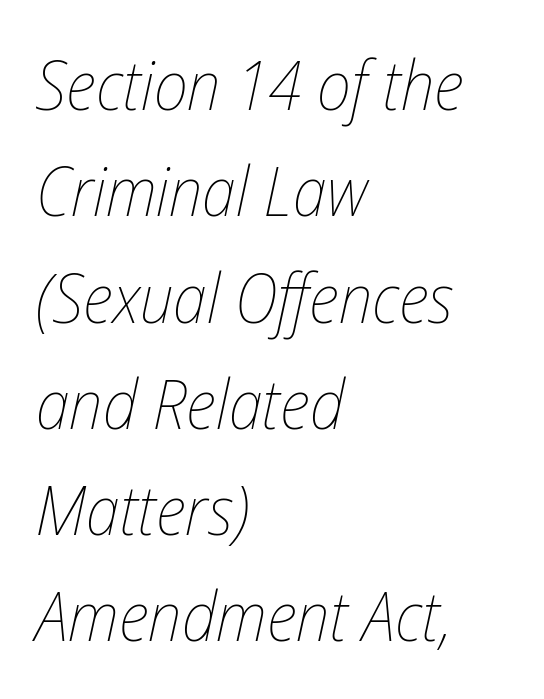
{"italic": "yes", "lean": "right", "slant_degrees": 12, "bold": "no", "weight": "thin", "width": "condensed", "stroke_contrast": "low", "x_height": "medium", "monospaced": "no", "underline": "no", "align": "left", "line_spacing": "normal", "line_spacing_ratio": 1.54, "letter_spacing": "normal", "letter_spacing_em": 0.0, "glyph_px": 69}
